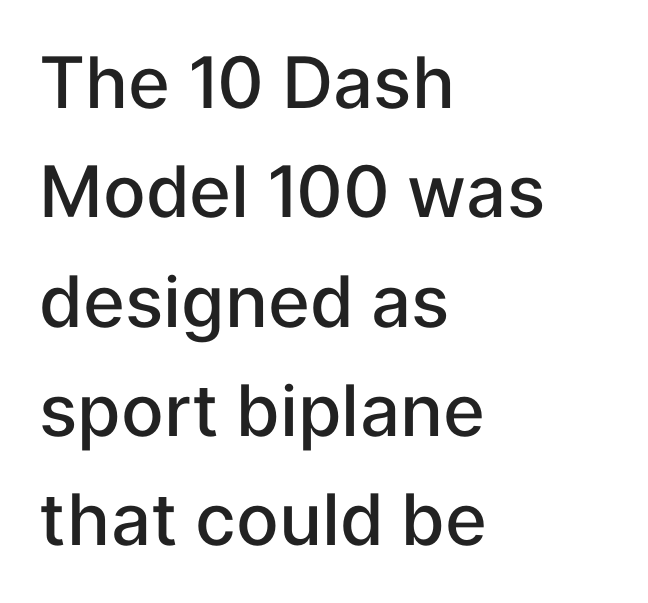
{"serif": "no", "italic": "no", "bold": "semi", "weight": "semibold", "width": "normal", "stroke_contrast": "low", "x_height": "medium", "monospaced": "no", "underline": "no", "align": "left", "line_spacing": "normal", "line_spacing_ratio": 1.54, "letter_spacing": "normal", "letter_spacing_em": 0.0, "glyph_px": 71}
